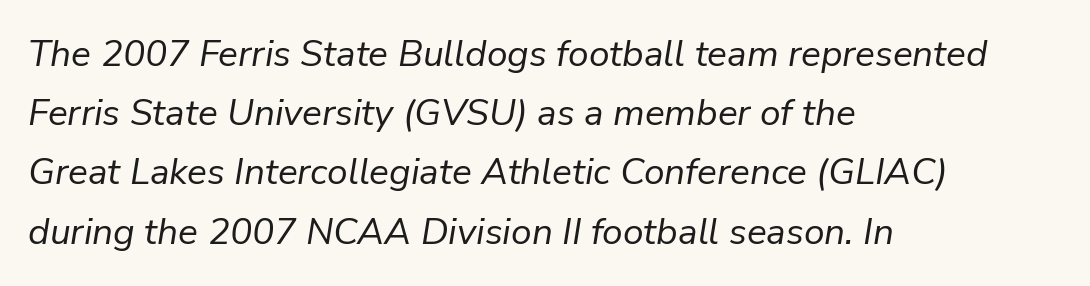
The image shows 37 px regular-weight type, italic (leaning right); set left-aligned, normal line spacing (1.6x), normal letter spacing, not underlined; low stroke contrast and a medium x-height.
